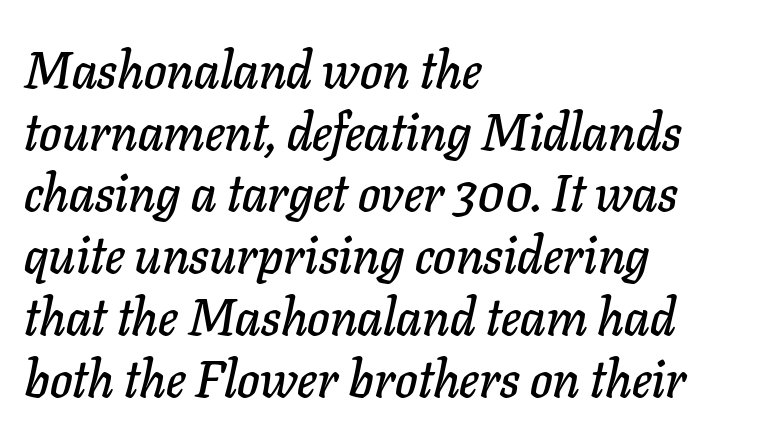
The image shows 51 px text type, italic (leaning right); set left-aligned, line spacing 1.21x, normal letter spacing, not underlined; low stroke contrast and a medium x-height.
